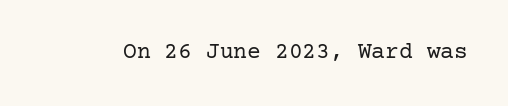
The image shows 23 px text type, upright; set normal letter spacing, not underlined.
